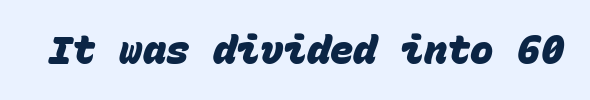
Q: Is the text bold? A: Yes.
Q: Is the typeface a serif or a sans-serif typeface? A: Sans-serif.
Q: Is the text underlined? A: No.
Q: Is the spacing between letters normal or unusually wide? A: Normal.
Q: Width (condensed, normal, or wide)? A: Normal.
Q: Stroke contrast? A: Low.
Q: x-height? A: Large.
Q: Monospaced? A: Yes.
